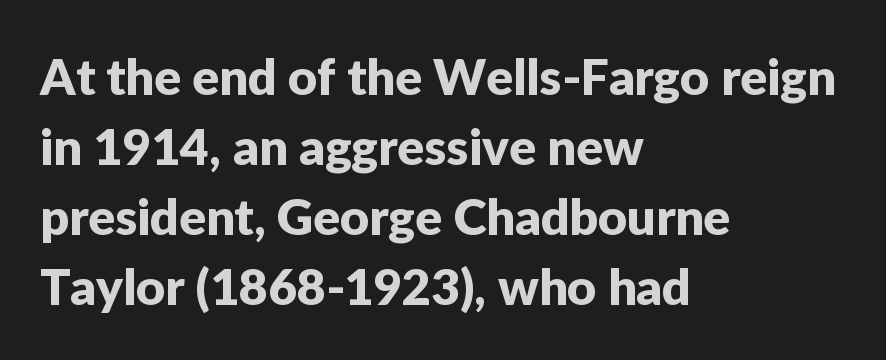
Q: Is the text italic (slanted)? A: No, it is upright.
Q: Is the typeface a serif or a sans-serif typeface? A: Sans-serif.
Q: Is the text underlined? A: No.
Q: How is the paragraph aligned? A: Left-aligned.
Q: Is the spacing between letters normal or unusually wide? A: Normal.
Q: Is the spacing between lines tight, normal or loose? A: Normal.
Q: Width (condensed, normal, or wide)? A: Normal.
Q: Stroke contrast? A: Low.
Q: x-height? A: Medium.
Q: Monospaced? A: No.
